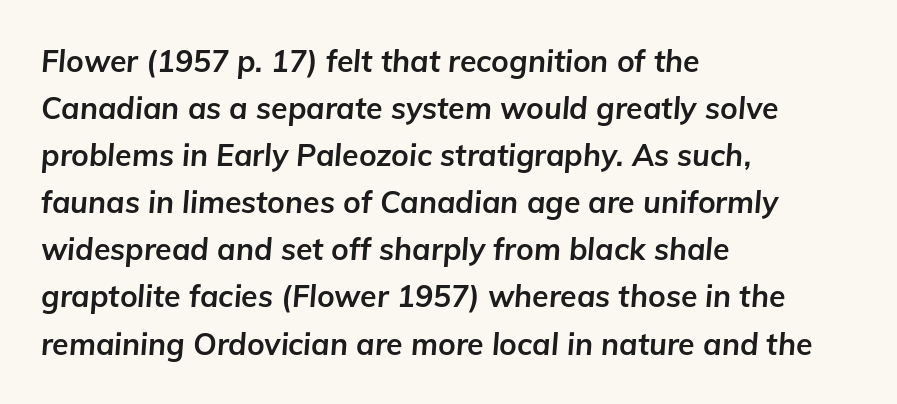
Q: Is the text bold? A: Yes.
Q: Is the text italic (slanted)? A: Yes, it leans right by about 5 degrees.
Q: Is the text underlined? A: No.
Q: How is the paragraph aligned? A: Left-aligned.
Q: Is the spacing between letters normal or unusually wide? A: Normal.
Q: Is the spacing between lines tight, normal or loose? A: Normal.
Q: Width (condensed, normal, or wide)? A: Normal.
Q: Stroke contrast? A: Low.
Q: x-height? A: Medium.
Q: Monospaced? A: No.
